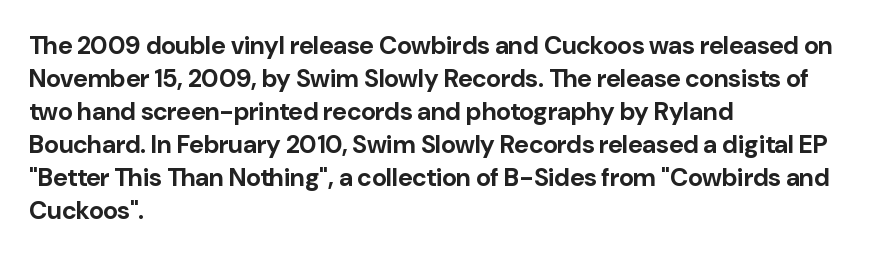
{"italic": "no", "bold": "yes", "underline": "no", "align": "left", "line_spacing": "normal", "line_spacing_ratio": 1.32, "letter_spacing": "normal", "letter_spacing_em": 0.0, "glyph_px": 25}
